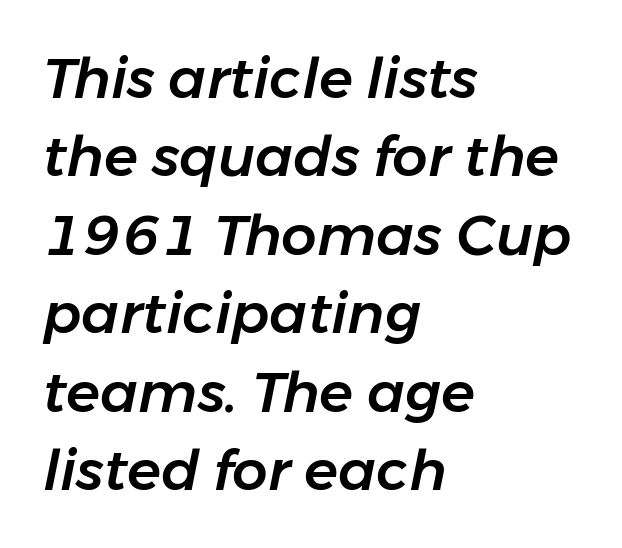
Q: Is the text italic (slanted)? A: Yes, it leans right by about 11 degrees.
Q: Is the text underlined? A: No.
Q: How is the paragraph aligned? A: Left-aligned.
Q: Is the spacing between letters normal or unusually wide? A: Normal.
Q: Is the spacing between lines tight, normal or loose? A: Normal.
Q: Width (condensed, normal, or wide)? A: Normal.
Q: Stroke contrast? A: Low.
Q: x-height? A: Medium.
Q: Monospaced? A: No.
